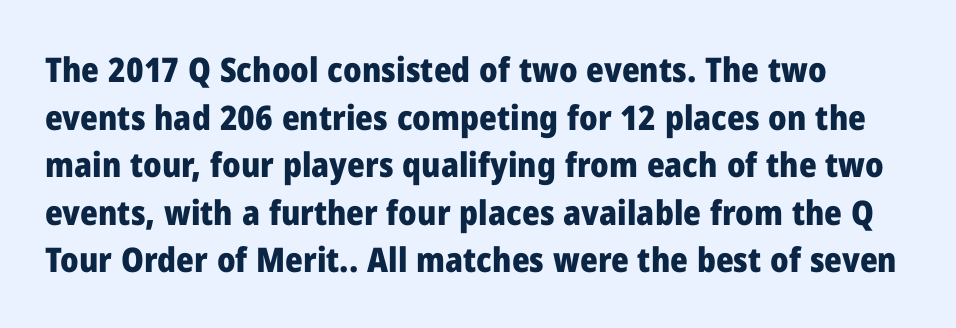
{"serif": "no", "italic": "no", "bold": "yes", "weight": "heavy", "width": "normal", "stroke_contrast": "low", "x_height": "medium", "monospaced": "no", "underline": "no", "line_spacing": "normal", "line_spacing_ratio": 1.4, "letter_spacing": "normal", "letter_spacing_em": 0.0, "glyph_px": 34}
